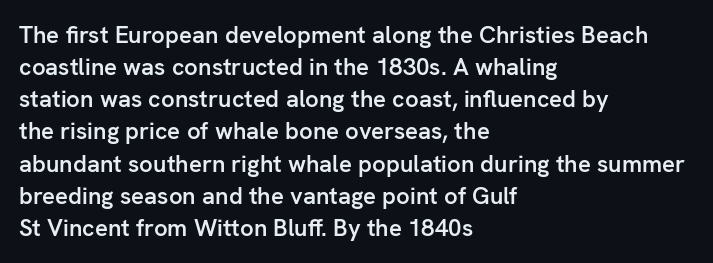
The string is rendered with underlining switched off. Stroke thickness is moderately raised; the sample reads as semibold. Tracking here is standard; glyphs follow each other at the usual distance. The block of text has a typical density, with ordinary space between rows.
